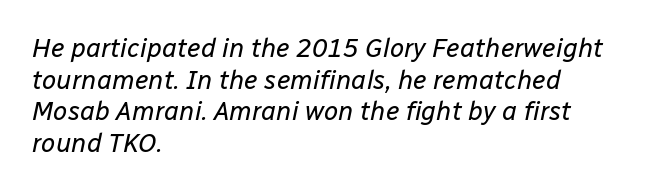
Q: Is the text bold? A: No.
Q: Is the text italic (slanted)? A: Yes, it leans right by about 12 degrees.
Q: Is the text underlined? A: No.
Q: How is the paragraph aligned? A: Left-aligned.
Q: Is the spacing between letters normal or unusually wide? A: Normal.
